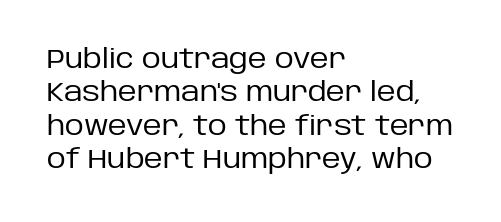
{"italic": "no", "bold": "no", "underline": "no", "align": "left", "line_spacing": "normal", "line_spacing_ratio": 1.28, "letter_spacing": "normal", "letter_spacing_em": 0.0, "glyph_px": 26}
